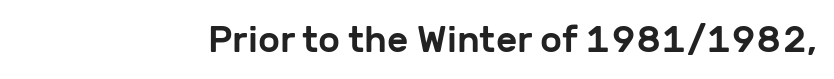
The image shows 37 px sans-serif type, upright; set normal letter spacing, not underlined; low stroke contrast and a medium x-height.
